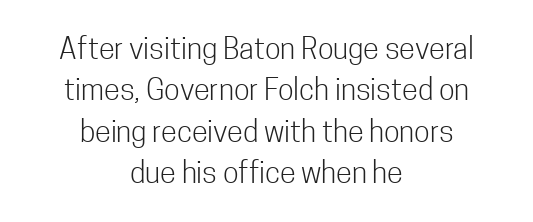
The image shows 29 px light, condensed sans-serif type, upright; set centered, normal line spacing (1.43x), normal letter spacing, not underlined; low stroke contrast and a medium x-height.
